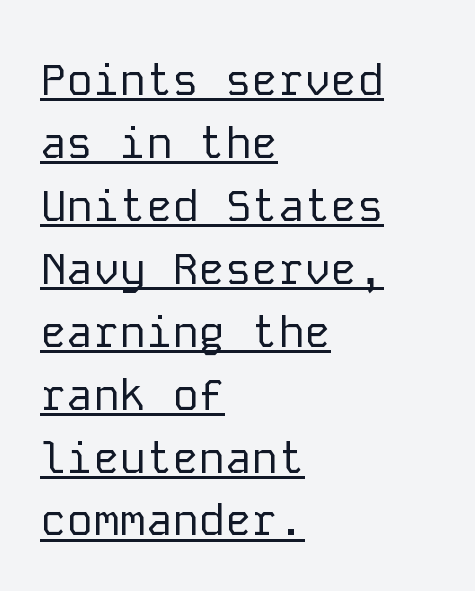
Q: Is the text bold? A: No.
Q: Is the text italic (slanted)? A: No, it is upright.
Q: Is the typeface a serif or a sans-serif typeface? A: Sans-serif.
Q: Is the text underlined? A: Yes.
Q: How is the paragraph aligned? A: Left-aligned.
Q: Is the spacing between letters normal or unusually wide? A: Normal.
Q: Is the spacing between lines tight, normal or loose? A: Normal.
Q: Width (condensed, normal, or wide)? A: Normal.
Q: Stroke contrast? A: Low.
Q: x-height? A: Medium.
Q: Monospaced? A: Yes.
